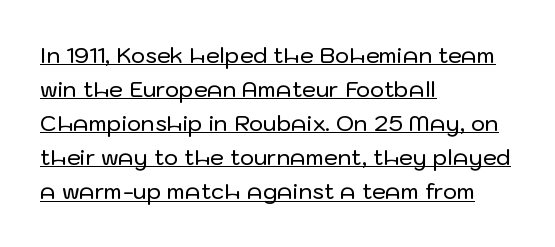
The image shows 22 px text type, upright; set left-aligned, normal line spacing (1.55x), normal letter spacing, underlined.
